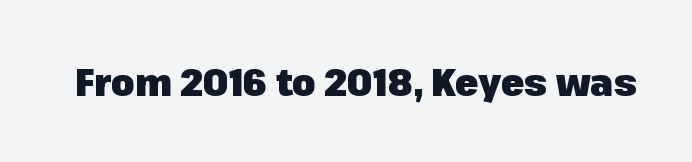
Q: Is the text bold? A: Yes.
Q: Is the text italic (slanted)? A: No, it is upright.
Q: Is the typeface a serif or a sans-serif typeface? A: Sans-serif.
Q: Is the text underlined? A: No.
Q: Is the spacing between letters normal or unusually wide? A: Normal.
Q: Width (condensed, normal, or wide)? A: Normal.
Q: Stroke contrast? A: Low.
Q: x-height? A: Medium.
Q: Monospaced? A: No.
